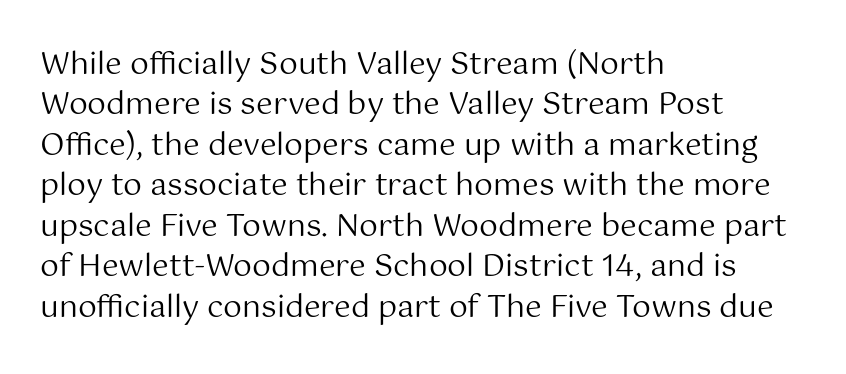
Q: Is the text bold? A: No.
Q: Is the text italic (slanted)? A: No, it is upright.
Q: Is the typeface a serif or a sans-serif typeface? A: Sans-serif.
Q: Is the text underlined? A: No.
Q: How is the paragraph aligned? A: Left-aligned.
Q: Is the spacing between letters normal or unusually wide? A: Normal.
Q: Is the spacing between lines tight, normal or loose? A: Normal.
Q: Width (condensed, normal, or wide)? A: Normal.
Q: Stroke contrast? A: Medium.
Q: x-height? A: Medium.
Q: Monospaced? A: No.
